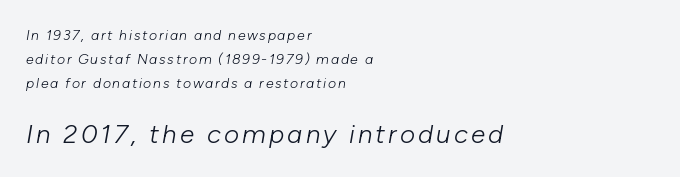
{"italic": "yes", "lean": "right", "slant_degrees": 10, "bold": "no", "underline": "no", "align": "left", "line_spacing": "normal", "line_spacing_ratio": 1.7, "larger_block": "second", "size_ratio": 1.86, "glyph_px": 26}
